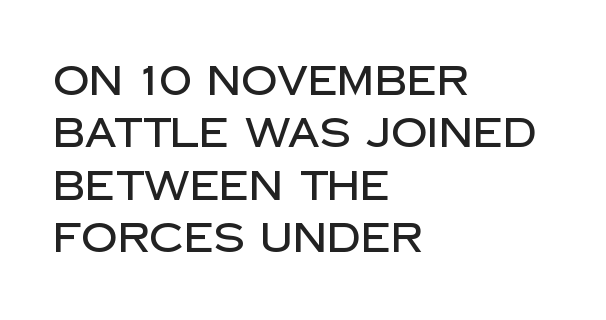
{"serif": "no", "italic": "no", "width": "normal", "stroke_contrast": "low", "x_height": "large", "monospaced": "no", "underline": "no", "align": "left", "line_spacing": "normal", "line_spacing_ratio": 1.31, "letter_spacing": "normal", "letter_spacing_em": 0.0, "glyph_px": 40}
